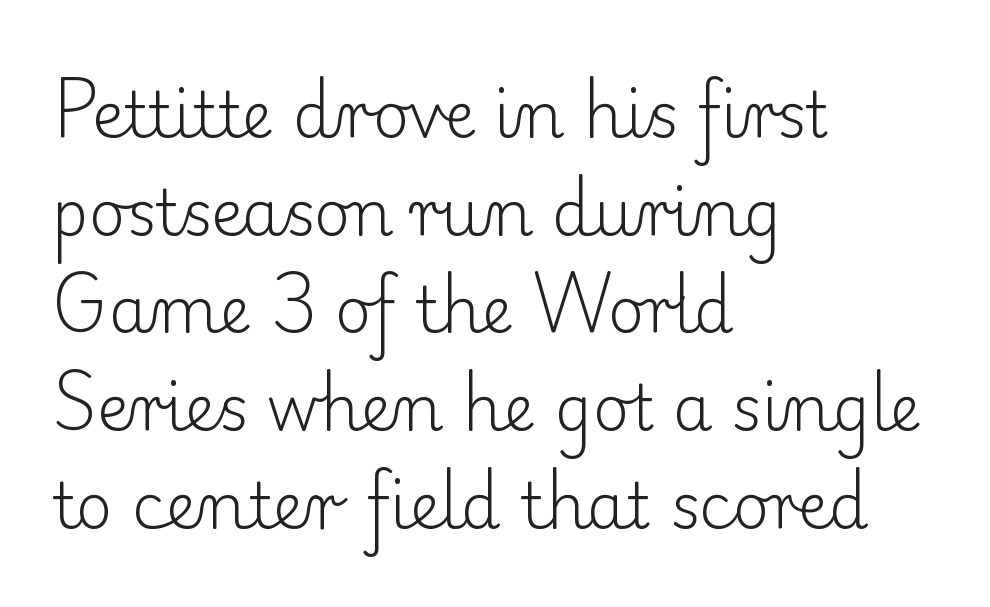
{"italic": "no", "bold": "no", "weight": "light", "width": "normal", "stroke_contrast": "low", "x_height": "small", "monospaced": "no", "underline": "no", "align": "left", "line_spacing": "normal", "line_spacing_ratio": 1.55, "letter_spacing": "normal", "letter_spacing_em": 0.0, "glyph_px": 63}
